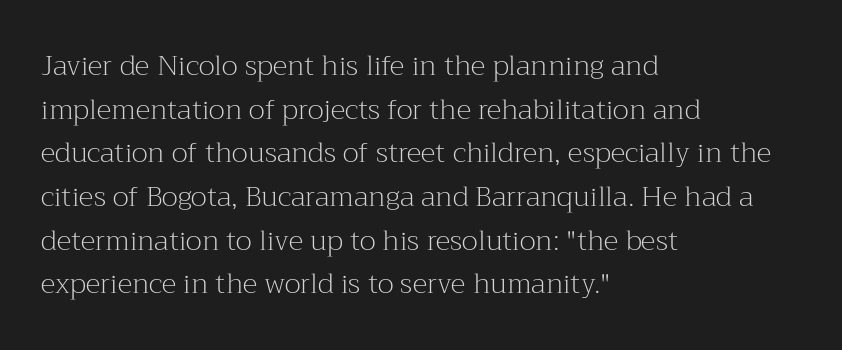
The image shows 28 px light serif type, upright; set left-aligned, normal line spacing (1.56x), normal letter spacing, not underlined; medium stroke contrast and a medium x-height.
